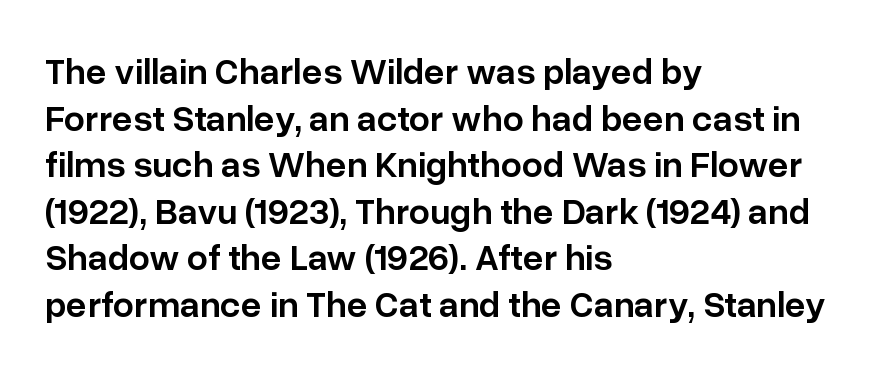
No feet cap the strokes, marking this as sans-serif type. The compositor pushed each line to the left boundary. Rule under the text: the space is simply empty. Evenly set lines give the paragraph a standard silhouette. Tracking here is standard; glyphs follow each other at the usual distance.
